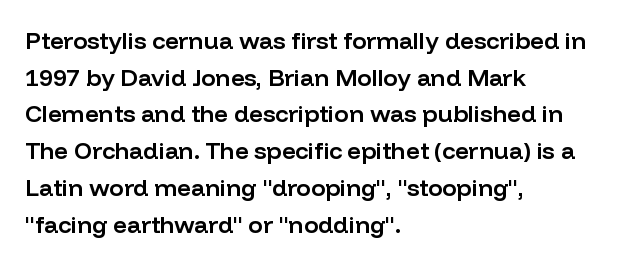
{"italic": "no", "bold": "semi", "underline": "no", "align": "left", "line_spacing": "normal", "line_spacing_ratio": 1.53, "letter_spacing": "normal", "letter_spacing_em": 0.0, "glyph_px": 24}
